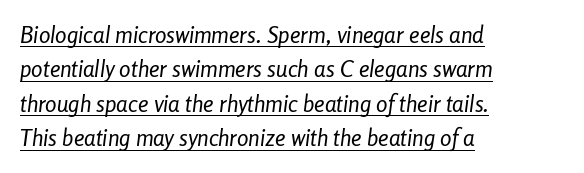
The image shows 23 px text type, italic (leaning right); set left-aligned, normal line spacing (1.5x), normal letter spacing, underlined.
